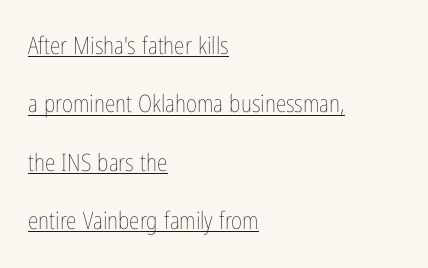
{"italic": "no", "bold": "no", "underline": "yes", "align": "left", "line_spacing": "loose", "line_spacing_ratio": 2.43, "letter_spacing": "normal", "letter_spacing_em": 0.0, "glyph_px": 24}
